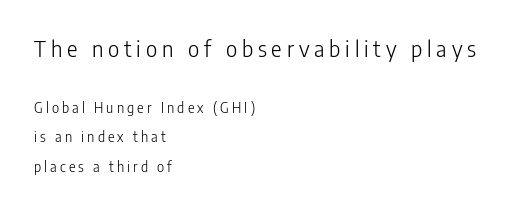
Q: Is the text bold? A: No.
Q: Is the text italic (slanted)? A: No, it is upright.
Q: Is the text underlined? A: No.
Q: How is the paragraph aligned? A: Left-aligned.
Q: Is the spacing between letters normal or unusually wide? A: Unusually wide.
Q: Is the spacing between lines tight, normal or loose? A: Loose.
Q: Which block of text is set in a larger size, the first (top) or the second (bottom)? A: The first (top) one.
